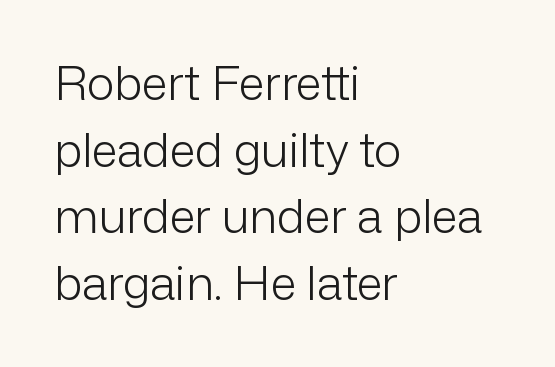
Weight class: somewhere from thin through regular. Posture: upright roman. Reading down the block, your eye returns to a fixed left position each line. Only glyphs here, with clear space below each row. The face used here is rendered with its standard letterfit.
